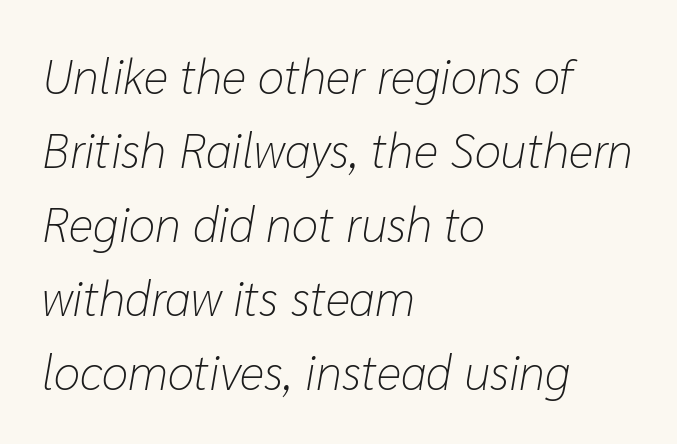
Q: Is the text bold? A: No.
Q: Is the text italic (slanted)? A: Yes, it leans right by about 10 degrees.
Q: Is the text underlined? A: No.
Q: How is the paragraph aligned? A: Left-aligned.
Q: Is the spacing between letters normal or unusually wide? A: Normal.
Q: Is the spacing between lines tight, normal or loose? A: Normal.
Q: Width (condensed, normal, or wide)? A: Normal.
Q: Stroke contrast? A: Low.
Q: x-height? A: Medium.
Q: Monospaced? A: No.
